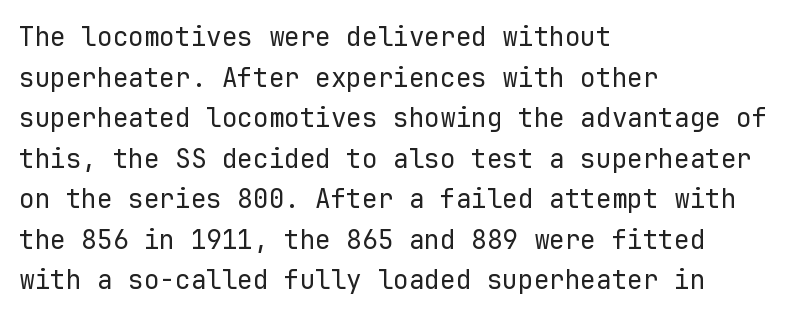
The zone under the glyphs is completely vacant. Letters have the restrained weight of plain body copy at most. Line beginnings align vertically; line endings do not. The gaps between neighbouring characters are ordinary and unremarkable.
